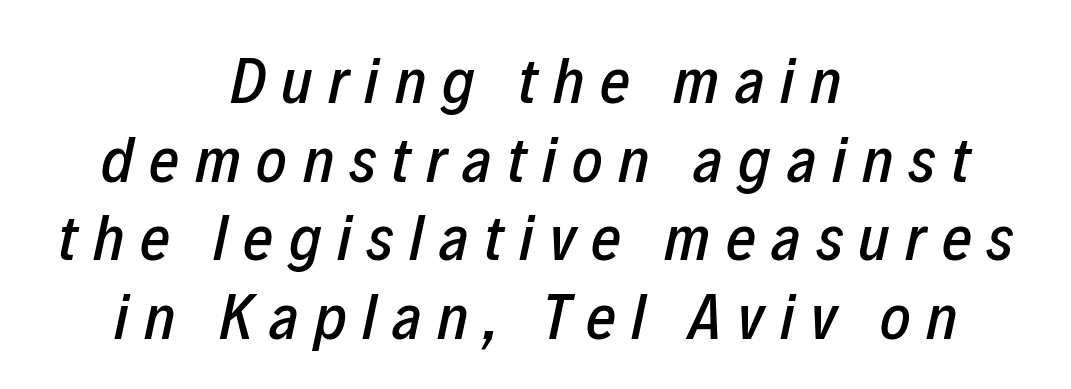
Q: Is the text italic (slanted)? A: Yes, it leans right by about 12 degrees.
Q: Is the text underlined? A: No.
Q: How is the paragraph aligned? A: Centered.
Q: Is the spacing between letters normal or unusually wide? A: Unusually wide.
Q: Width (condensed, normal, or wide)? A: Condensed.
Q: Stroke contrast? A: Low.
Q: x-height? A: Medium.
Q: Monospaced? A: No.
